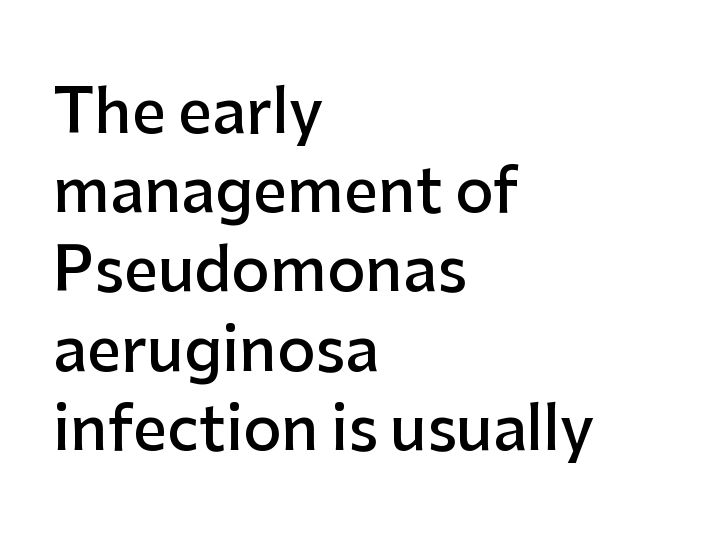
{"serif": "no", "italic": "no", "bold": "semi", "weight": "semibold", "width": "normal", "stroke_contrast": "low", "x_height": "medium", "monospaced": "no", "underline": "no", "align": "left", "line_spacing": "normal", "line_spacing_ratio": 1.32, "letter_spacing": "normal", "letter_spacing_em": 0.0, "glyph_px": 60}
